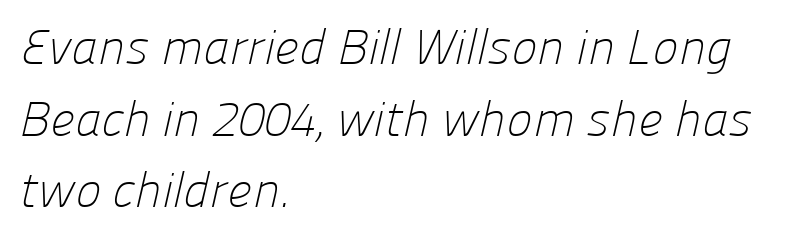
{"serif": "no", "bold": "no", "weight": "light", "width": "normal", "stroke_contrast": "low", "x_height": "medium", "monospaced": "no", "underline": "no", "align": "left", "line_spacing": "normal", "line_spacing_ratio": 1.46, "letter_spacing": "normal", "letter_spacing_em": 0.0, "glyph_px": 49}
